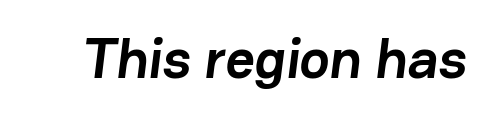
Q: Is the text bold? A: Yes.
Q: Is the typeface a serif or a sans-serif typeface? A: Sans-serif.
Q: Is the text underlined? A: No.
Q: Is the spacing between letters normal or unusually wide? A: Normal.
Q: Width (condensed, normal, or wide)? A: Normal.
Q: Stroke contrast? A: Low.
Q: x-height? A: Medium.
Q: Monospaced? A: No.
